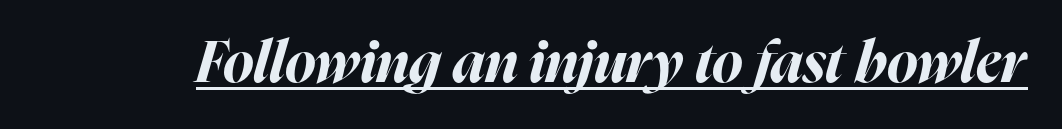
Q: Is the text bold? A: Yes.
Q: Is the text italic (slanted)? A: Yes, it leans right by about 16 degrees.
Q: Is the text underlined? A: Yes.
Q: Is the spacing between letters normal or unusually wide? A: Normal.
Q: Width (condensed, normal, or wide)? A: Normal.
Q: Stroke contrast? A: High.
Q: x-height? A: Medium.
Q: Monospaced? A: No.
